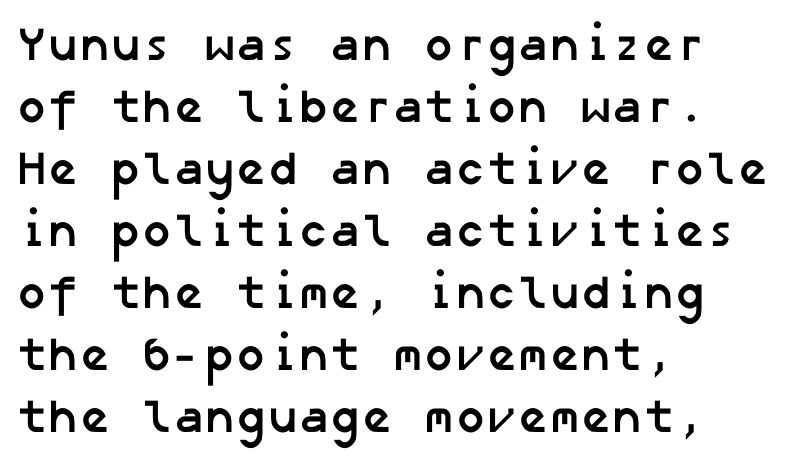
The image shows 47 px semibold sans-serif type; set left-aligned, normal line spacing (1.32x), normal letter spacing, not underlined; low stroke contrast and a medium x-height.
